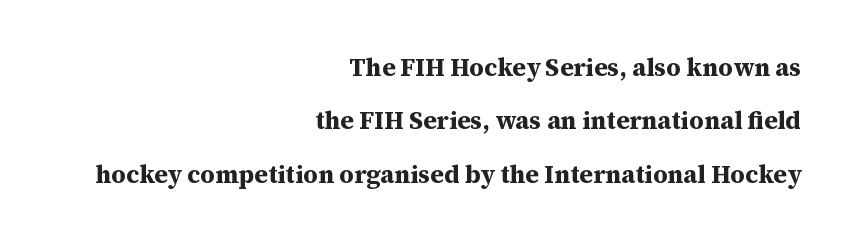
{"italic": "no", "bold": "yes", "underline": "no", "align": "right", "line_spacing": "loose", "line_spacing_ratio": 2.14, "letter_spacing": "normal", "letter_spacing_em": 0.0, "glyph_px": 25}
